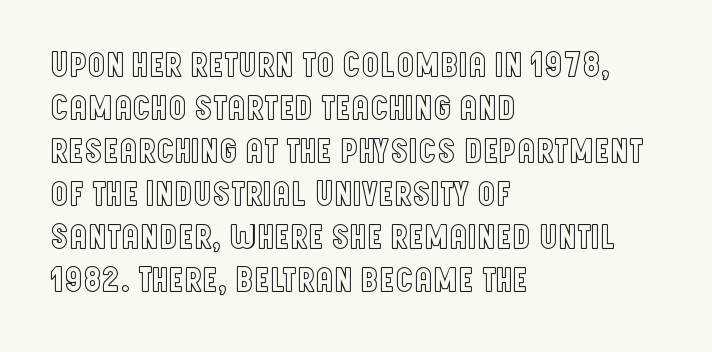
{"italic": "no", "width": "condensed", "x_height": "large", "monospaced": "no", "underline": "no", "align": "left", "line_spacing_ratio": 1.23, "letter_spacing": "normal", "letter_spacing_em": 0.0, "glyph_px": 35}
